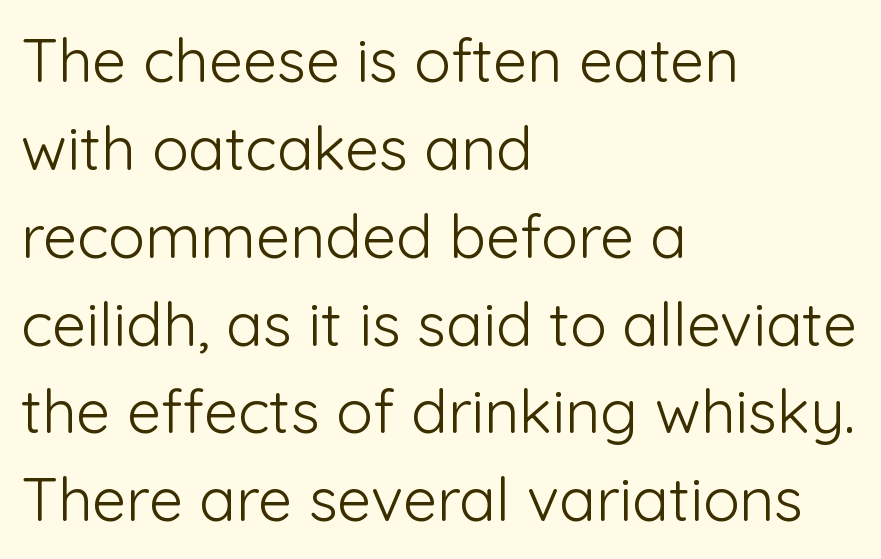
{"serif": "no", "italic": "no", "bold": "no", "weight": "light", "width": "normal", "stroke_contrast": "low", "x_height": "medium", "monospaced": "no", "underline": "no", "align": "left", "line_spacing": "normal", "line_spacing_ratio": 1.44, "letter_spacing": "normal", "letter_spacing_em": 0.0, "glyph_px": 61}
